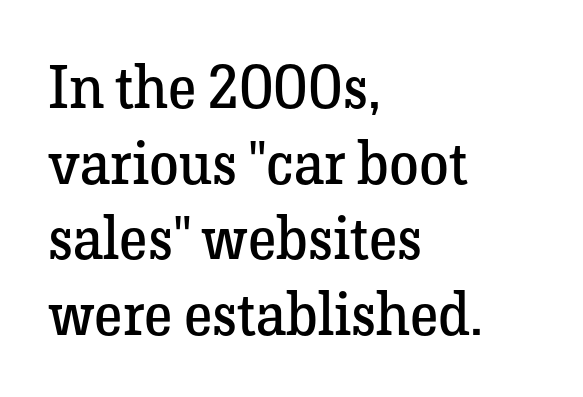
{"serif": "yes", "italic": "no", "bold": "no", "weight": "regular", "width": "normal", "stroke_contrast": "low", "x_height": "medium", "monospaced": "no", "underline": "no", "align": "left", "line_spacing": "normal", "line_spacing_ratio": 1.26, "letter_spacing": "normal", "letter_spacing_em": 0.0, "glyph_px": 60}
